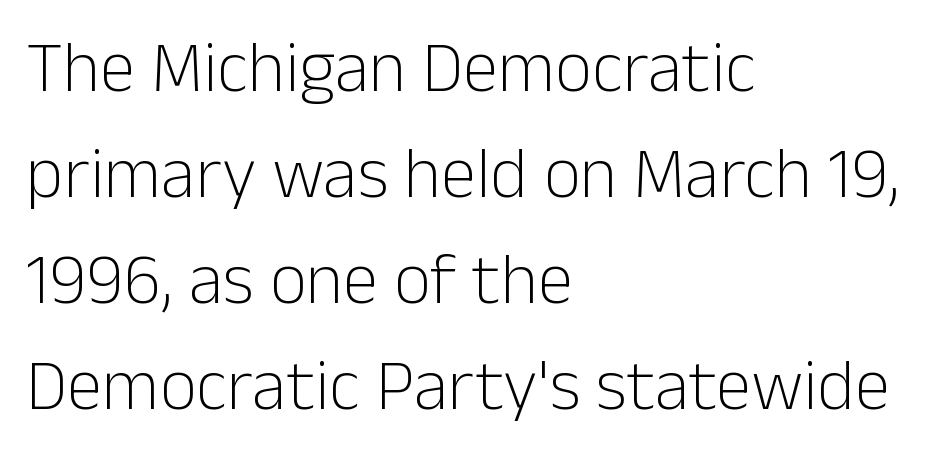
{"serif": "no", "italic": "no", "bold": "no", "weight": "light", "width": "normal", "stroke_contrast": "low", "x_height": "medium", "monospaced": "no", "underline": "no", "align": "left", "line_spacing": "normal", "line_spacing_ratio": 1.47, "letter_spacing": "normal", "letter_spacing_em": 0.0, "glyph_px": 72}
